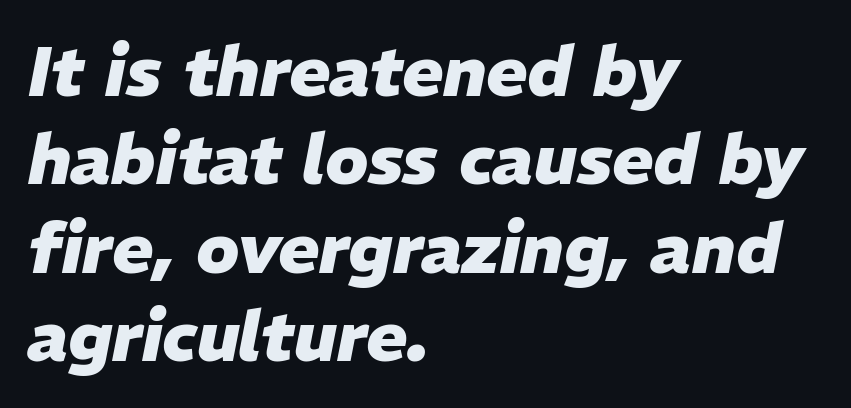
Q: Is the text bold? A: Yes.
Q: Is the text italic (slanted)? A: Yes, it leans right by about 11 degrees.
Q: Is the text underlined? A: No.
Q: How is the paragraph aligned? A: Left-aligned.
Q: Is the spacing between letters normal or unusually wide? A: Normal.
Q: Is the spacing between lines tight, normal or loose? A: Normal.
Q: Width (condensed, normal, or wide)? A: Normal.
Q: Stroke contrast? A: Low.
Q: x-height? A: Medium.
Q: Monospaced? A: No.
